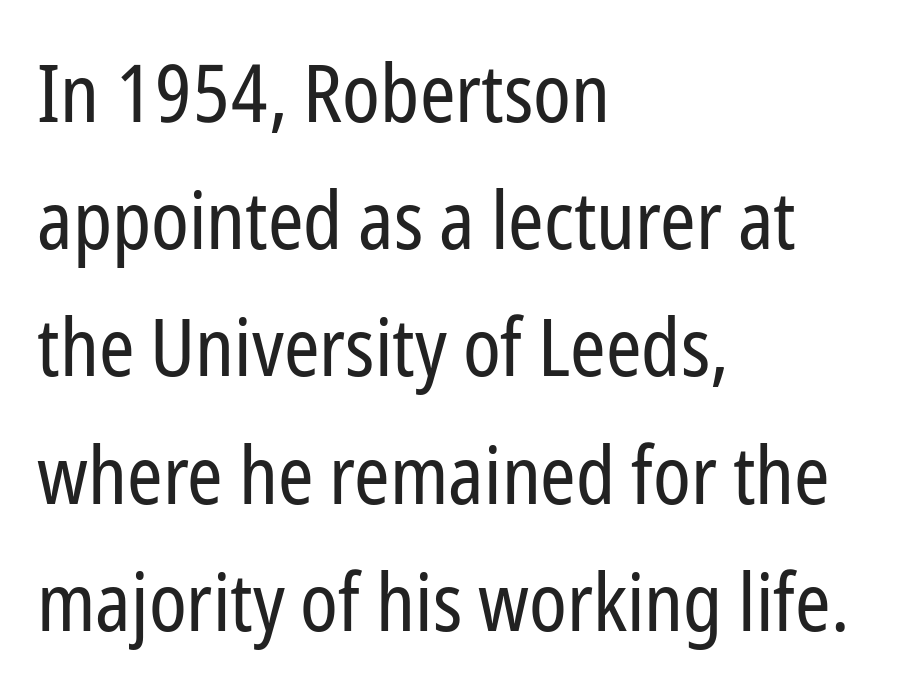
{"serif": "no", "italic": "no", "bold": "no", "weight": "regular", "width": "condensed", "stroke_contrast": "low", "x_height": "medium", "monospaced": "no", "underline": "no", "align": "left", "line_spacing": "normal", "line_spacing_ratio": 1.59, "letter_spacing": "normal", "letter_spacing_em": 0.0, "glyph_px": 80}
